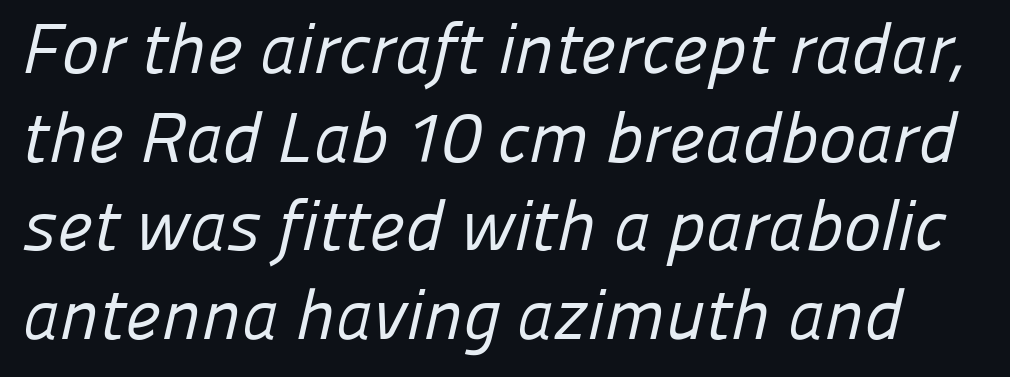
The image shows 71 px regular-weight sans-serif type; set normal line spacing (1.25x), normal letter spacing, not underlined; low stroke contrast and a medium x-height.
